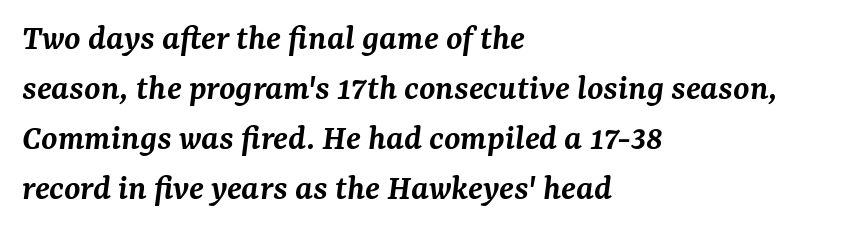
The image shows 37 px semibold serif type, italic (leaning right); set left-aligned, normal line spacing (1.35x), normal letter spacing, not underlined; medium stroke contrast and a medium x-height.
